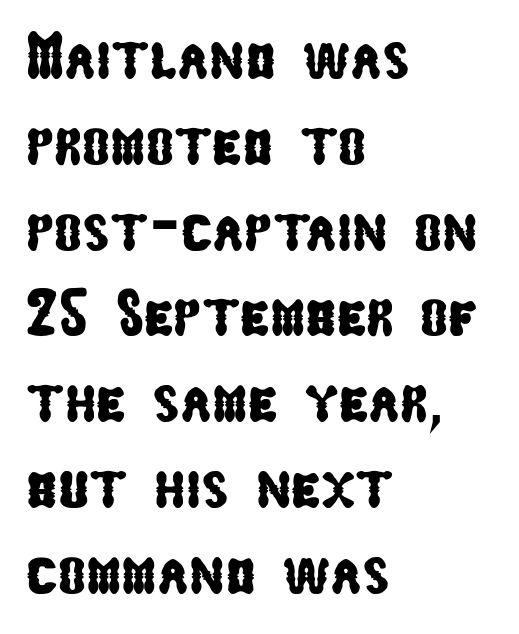
Leading matches the norm, producing a regular column. Clear beneath every line of the passage. Nothing sits at the stroke ends, so this counts as sans-serif. Think of a printed novel: that variable character pitch is what you see here.
